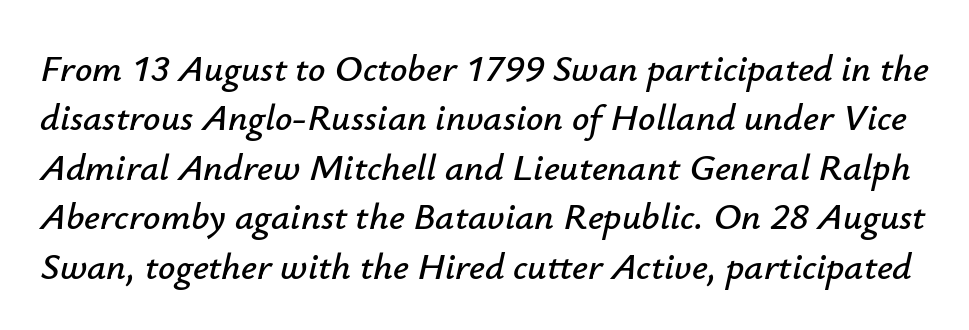
Q: Is the text italic (slanted)? A: Yes, it leans right by about 12 degrees.
Q: Is the text underlined? A: No.
Q: Is the spacing between letters normal or unusually wide? A: Normal.
Q: Is the spacing between lines tight, normal or loose? A: Normal.
Q: Width (condensed, normal, or wide)? A: Normal.
Q: Stroke contrast? A: Low.
Q: x-height? A: Small.
Q: Monospaced? A: No.
